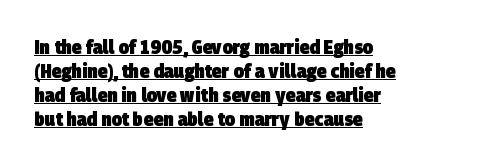
Q: Is the text bold? A: Yes.
Q: Is the text underlined? A: Yes.
Q: How is the paragraph aligned? A: Left-aligned.
Q: Is the spacing between letters normal or unusually wide? A: Normal.
